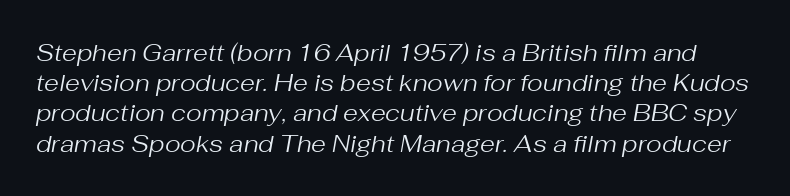
Q: Is the text bold? A: No.
Q: Is the text italic (slanted)? A: Yes, it leans right by about 10 degrees.
Q: Is the text underlined? A: No.
Q: Is the spacing between letters normal or unusually wide? A: Normal.
Q: Is the spacing between lines tight, normal or loose? A: Normal.
